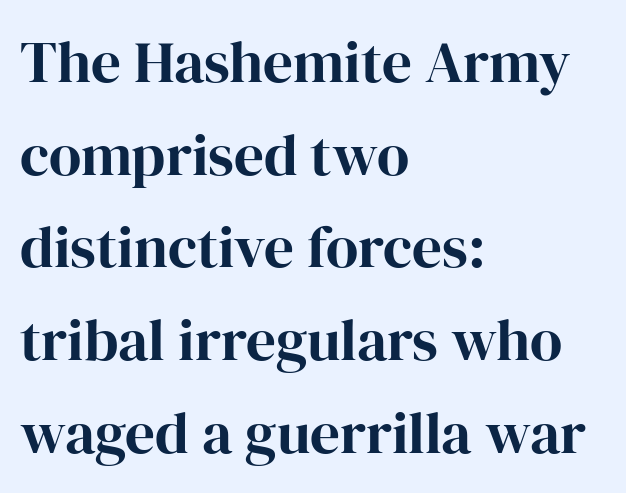
The image shows 59 px bold serif type, upright; set left-aligned, normal line spacing (1.57x), normal letter spacing, not underlined; high stroke contrast and a medium x-height.
